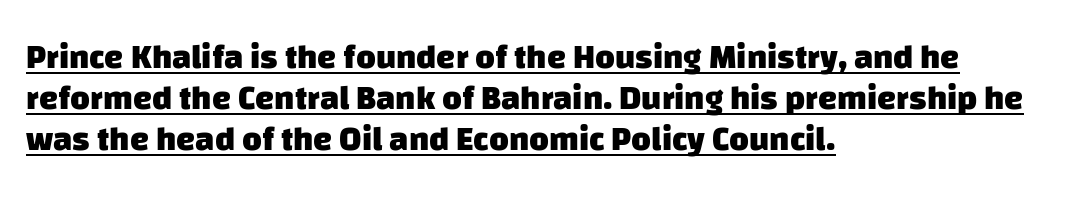
Q: Is the text bold? A: Yes.
Q: Is the typeface a serif or a sans-serif typeface? A: Sans-serif.
Q: Is the text underlined? A: Yes.
Q: How is the paragraph aligned? A: Left-aligned.
Q: Is the spacing between letters normal or unusually wide? A: Normal.
Q: Width (condensed, normal, or wide)? A: Normal.
Q: Stroke contrast? A: Low.
Q: x-height? A: Large.
Q: Monospaced? A: No.
